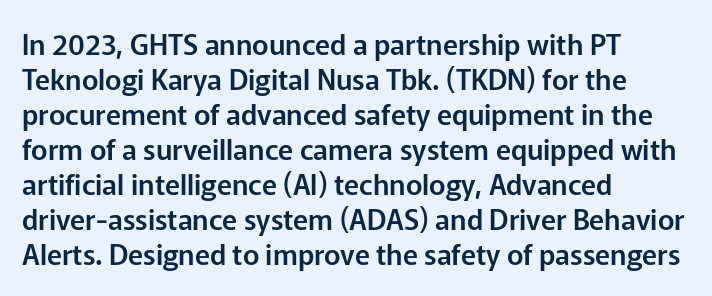
Note the varied advance widths — an 'i' is clearly narrower than an 'm'. Spacing between characters is what you'd get straight out of the box. Is this a sans? Yes — the strokes have no serifs. The line-height multiplier appears to be the usual default. You can tell it's not italic because the verticals are truly vertical.
